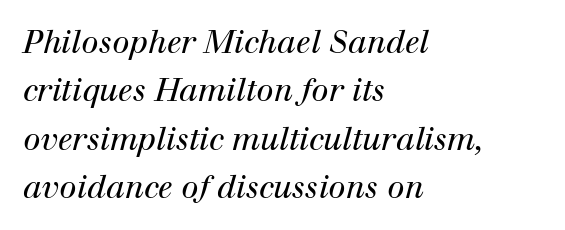
The image shows 31 px regular-weight serif type, italic (leaning right); set left-aligned, normal line spacing (1.56x), normal letter spacing, not underlined; high stroke contrast and a medium x-height.
